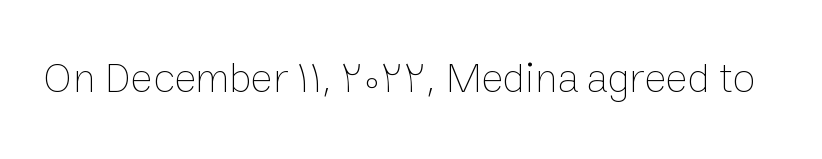
Q: Is the text bold? A: No.
Q: Is the text italic (slanted)? A: No, it is upright.
Q: Is the text underlined? A: No.
Q: Is the spacing between letters normal or unusually wide? A: Normal.
Q: Width (condensed, normal, or wide)? A: Normal.
Q: Stroke contrast? A: Low.
Q: x-height? A: Medium.
Q: Monospaced? A: No.
